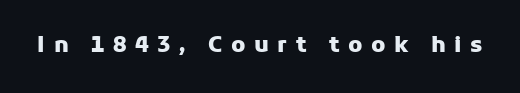
How are the letters spaced? Widely, with obvious added tracking. Thick stems and heavy bowls — unmistakably bold. Ordinary non-slanted type is in use. Check under the words: just untouched page.
